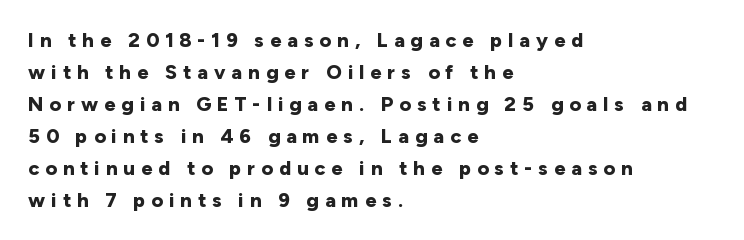
Style check: upright. Horizontally, the lines are justified to the leading edge only. The passage shown has open, widely tracked lettering throughout. The passage shown stacks its lines at a standard gap. Underline: absent.
